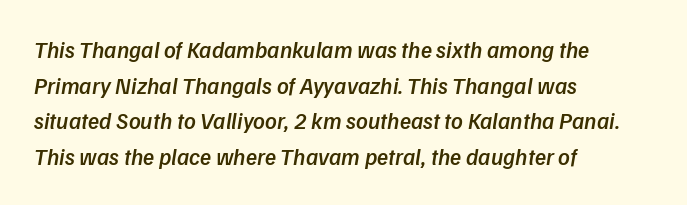
Q: Is the text bold? A: Semi-bold.
Q: Is the text underlined? A: No.
Q: How is the paragraph aligned? A: Left-aligned.
Q: Is the spacing between letters normal or unusually wide? A: Normal.
Q: Is the spacing between lines tight, normal or loose? A: Normal.
